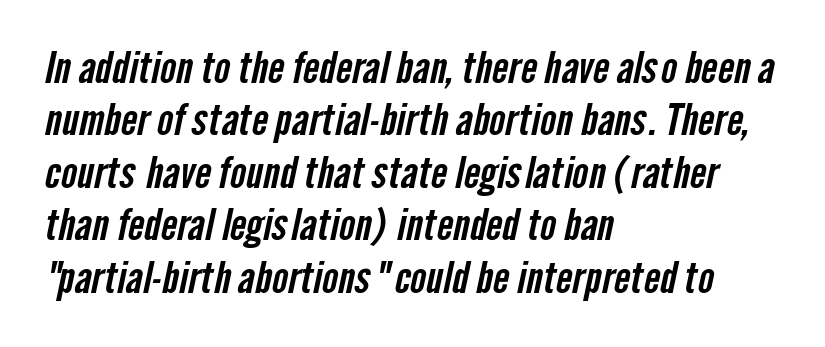
{"serif": "no", "width": "condensed", "stroke_contrast": "low", "x_height": "medium", "monospaced": "no", "underline": "no", "align": "left", "line_spacing_ratio": 1.22, "letter_spacing": "normal", "letter_spacing_em": 0.0, "glyph_px": 43}
